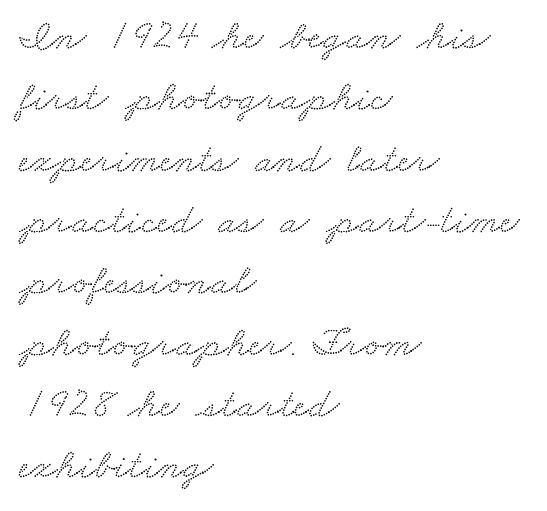
The glyphs in this specimen are seriffed. Leading: standard. The passage shown is not underscored anywhere. Leftover space on each line is placed entirely after the last word. A typesetter would call this proportional, since set widths differ per character.
